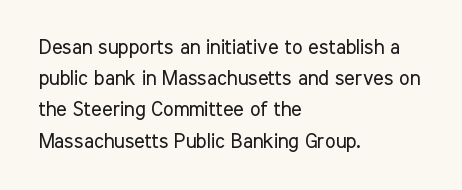
{"italic": "no", "bold": "no", "underline": "no", "align": "left", "line_spacing": "normal", "line_spacing_ratio": 1.56, "letter_spacing": "normal", "letter_spacing_em": 0.0, "glyph_px": 20}
